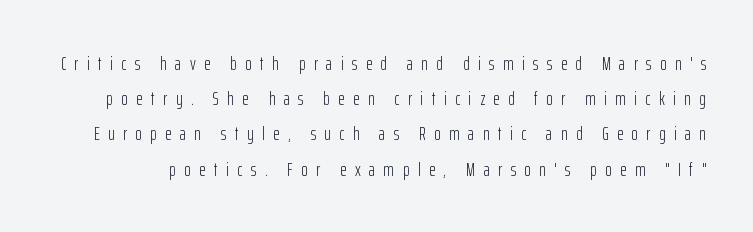
The image shows 20 px text type, upright; set line spacing 1.76x, unusually wide letter spacing (+0.42 em), not underlined.
